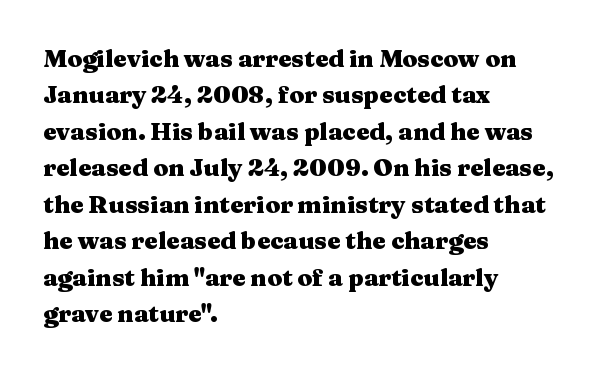
{"italic": "no", "bold": "yes", "underline": "no", "align": "left", "line_spacing": "normal", "line_spacing_ratio": 1.52, "letter_spacing": "normal", "letter_spacing_em": 0.0, "glyph_px": 24}
